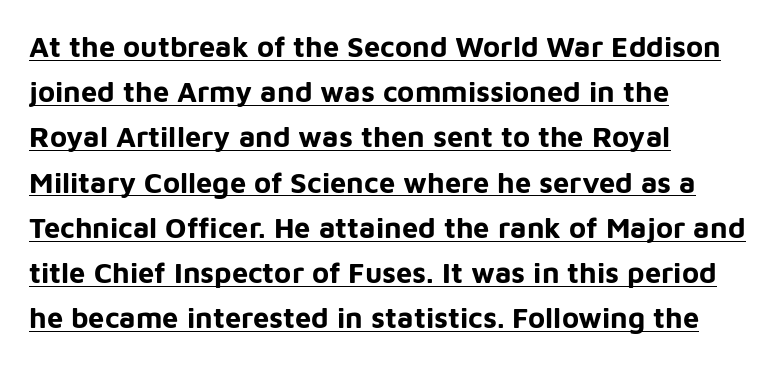
The image shows 29 px bold sans-serif type, upright; set left-aligned, normal line spacing (1.56x), normal letter spacing, underlined; low stroke contrast and a medium x-height.
